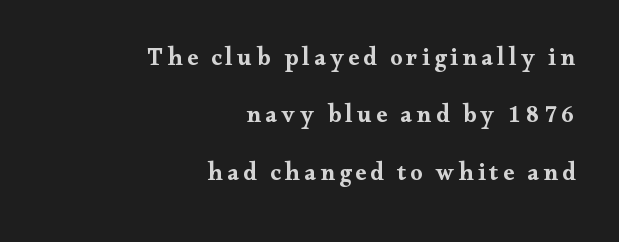
Summary of vertical rhythm: relaxed, with wide interline spacing. You can tell it's not italic because the verticals are truly vertical. Lines of text with bare space underneath. Does the weight exceed regular? Yes, all the way to bold. One-word summary of the alignment: right.
